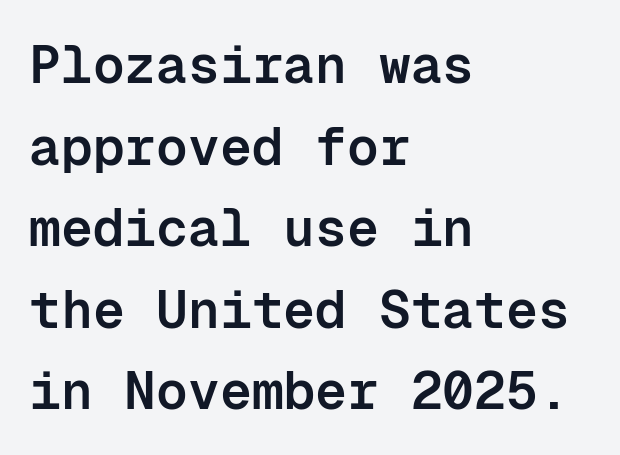
The image shows 53 px semibold sans-serif type, upright, monospaced; set left-aligned, normal line spacing (1.54x), normal letter spacing, not underlined; low stroke contrast and a medium x-height.
